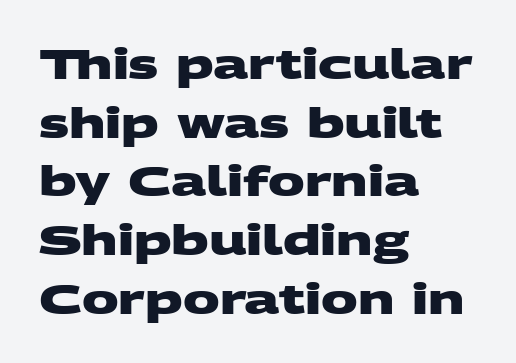
The image shows 41 px heavy, wide sans-serif type; set left-aligned, normal line spacing (1.43x), normal letter spacing, not underlined; medium stroke contrast and a large x-height.
